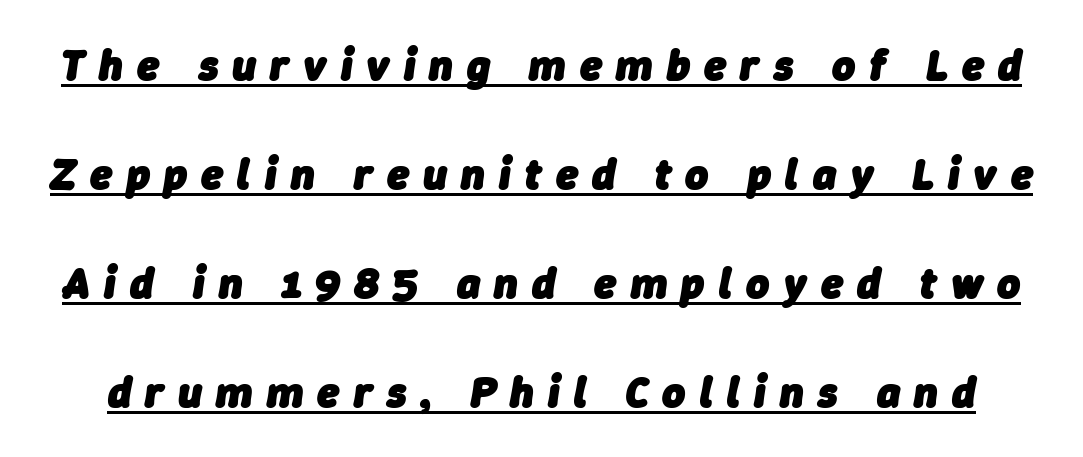
The image shows 44 px heavy type, italic (leaning right); set loose line spacing (2.48x), unusually wide letter spacing (+0.32 em), underlined; low stroke contrast and a medium x-height.
